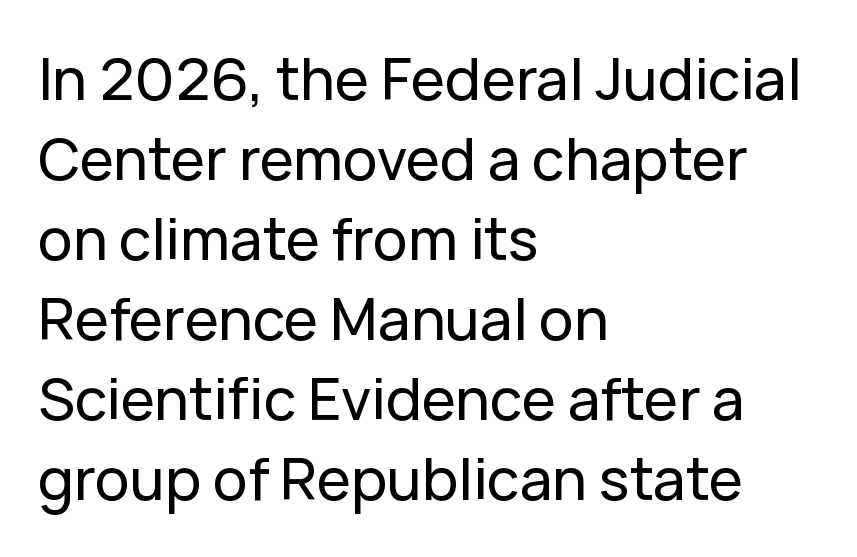
The image shows 58 px sans-serif type, upright; set left-aligned, normal line spacing (1.38x), normal letter spacing, not underlined; low stroke contrast and a medium x-height.
